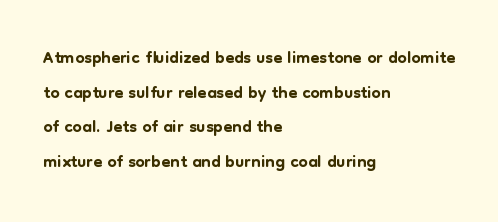
The image shows 26 px text type, upright; set left-aligned, normal line spacing (1.33x), normal letter spacing, not underlined.
